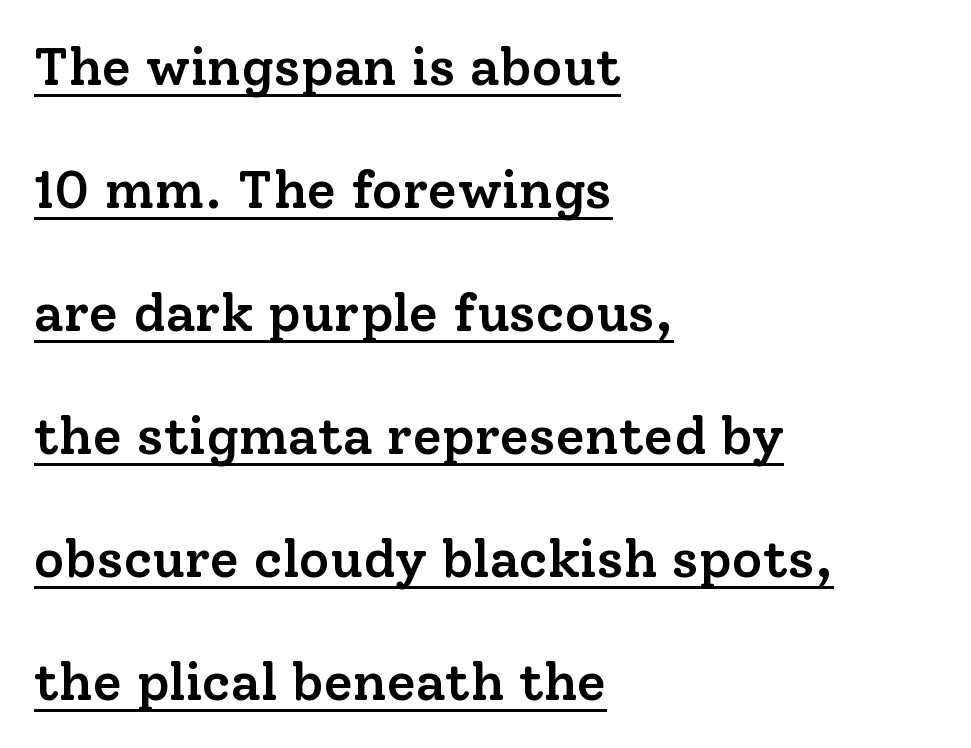
The image shows 53 px semibold serif type, upright; set left-aligned, loose line spacing (2.32x), normal letter spacing, underlined; low stroke contrast and a medium x-height.
